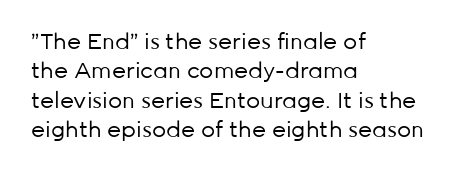
Q: Is the text bold? A: No.
Q: Is the text italic (slanted)? A: No, it is upright.
Q: Is the text underlined? A: No.
Q: How is the paragraph aligned? A: Left-aligned.
Q: Is the spacing between letters normal or unusually wide? A: Normal.
Q: Is the spacing between lines tight, normal or loose? A: Normal.
